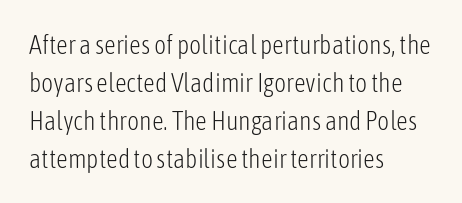
Q: Is the text bold? A: No.
Q: Is the text italic (slanted)? A: No, it is upright.
Q: Is the text underlined? A: No.
Q: How is the paragraph aligned? A: Left-aligned.
Q: Is the spacing between letters normal or unusually wide? A: Normal.
Q: Is the spacing between lines tight, normal or loose? A: Normal.
